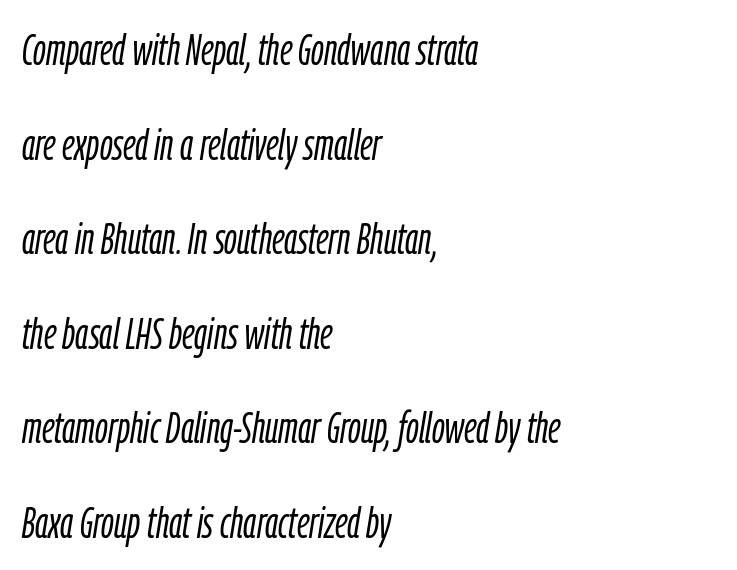
{"italic": "yes", "lean": "right", "slant_degrees": 9, "bold": "no", "weight": "light", "width": "condensed", "stroke_contrast": "low", "x_height": "medium", "monospaced": "no", "underline": "no", "align": "left", "line_spacing": "loose", "line_spacing_ratio": 2.15, "letter_spacing": "normal", "letter_spacing_em": 0.0, "glyph_px": 44}
